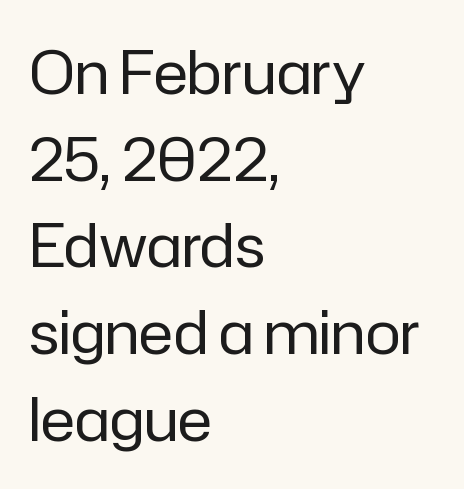
{"serif": "no", "italic": "no", "bold": "no", "weight": "regular", "width": "normal", "stroke_contrast": "low", "x_height": "medium", "monospaced": "no", "underline": "no", "align": "left", "line_spacing": "normal", "line_spacing_ratio": 1.47, "letter_spacing": "normal", "letter_spacing_em": 0.0, "glyph_px": 59}
